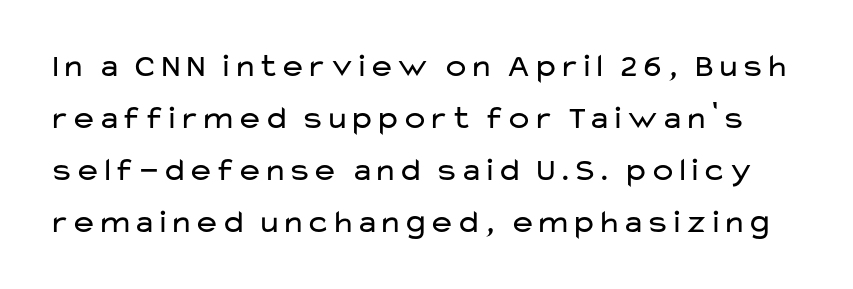
The image shows 33 px regular-weight, wide sans-serif type, upright; set normal line spacing (1.58x), normal letter spacing, not underlined; low stroke contrast and a medium x-height.
